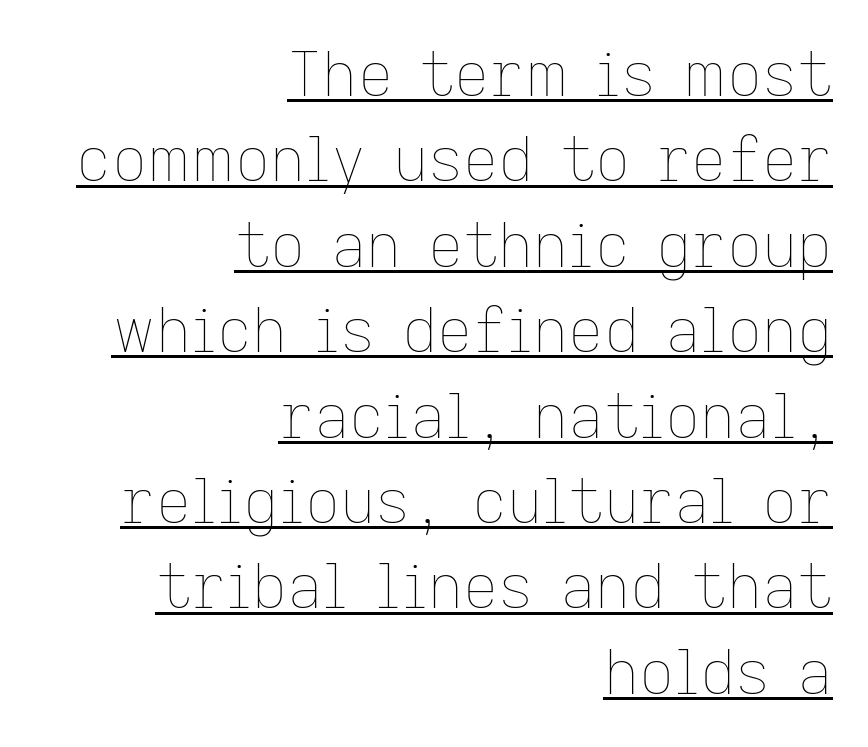
This is roman type, the default non-slanted kind. Where is the straight margin? On the right. Proportional: the letters do not fall into vertical columns. Nobody touched the tracking dial on this one. Line spacing here is normal.
